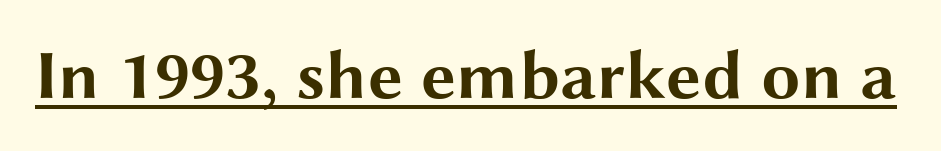
The font family rendered here belongs to the sans-serif group. A roman cut, with each character standing at attention. You could call the tracking neutral — neither tight nor loose. The face used here is proportionally spaced, like ordinary book or web type. Look at the stroke-to-counter ratio: heavy, a bold. Compared with undecorated copy, this sample adds a rule below the words.
